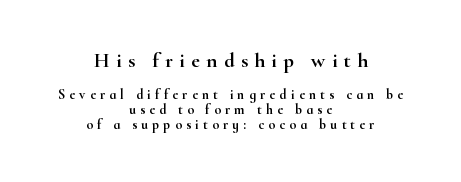
{"italic": "no", "underline": "no", "align": "center", "line_spacing": "tight", "line_spacing_ratio": 1.07, "letter_spacing": "wide", "letter_spacing_em": 0.3, "larger_block": "first", "size_ratio": 1.5, "glyph_px": 21}
